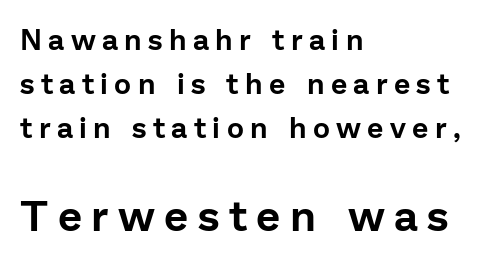
{"serif": "no", "italic": "no", "width": "normal", "stroke_contrast": "low", "x_height": "medium", "monospaced": "no", "underline": "no", "align": "left", "line_spacing": "normal", "line_spacing_ratio": 1.52, "letter_spacing": "wide", "letter_spacing_em": 0.22, "larger_block": "second", "size_ratio": 1.48, "glyph_px": 43}
